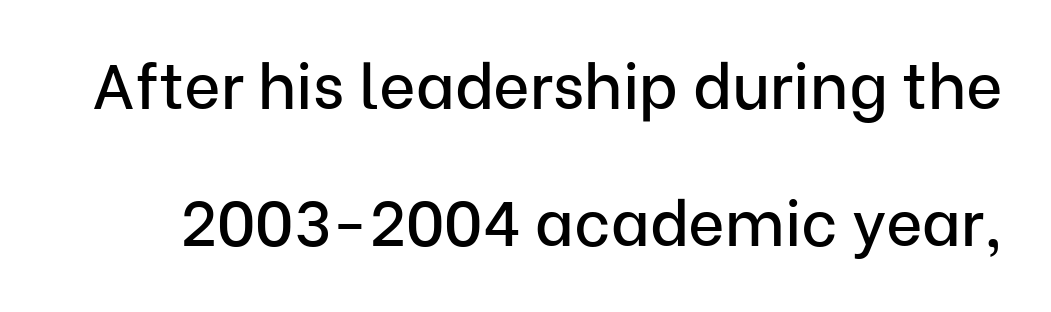
Vertical spacing — loose. Caption: standard tracking, unaltered. Each letter keeps its own natural width here, so spacing adapts to shape. The strip under each line holds only bare page. Italic? Not at all — the glyphs are vertical.
